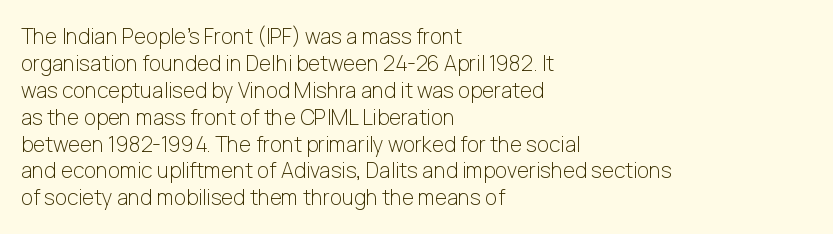
The image shows 21 px text type, upright; set left-aligned, normal line spacing (1.28x), normal letter spacing, not underlined.
